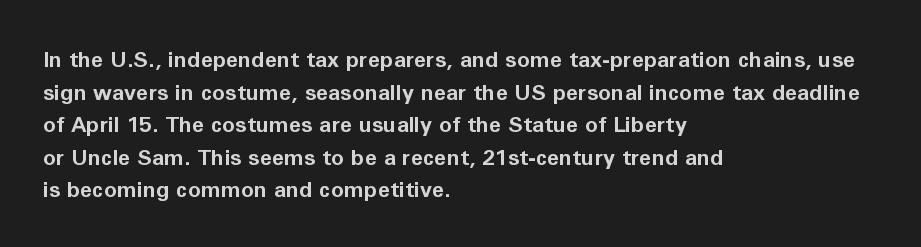
The image shows 22 px bold type, upright; set left-aligned, normal line spacing (1.48x), normal letter spacing, not underlined.
